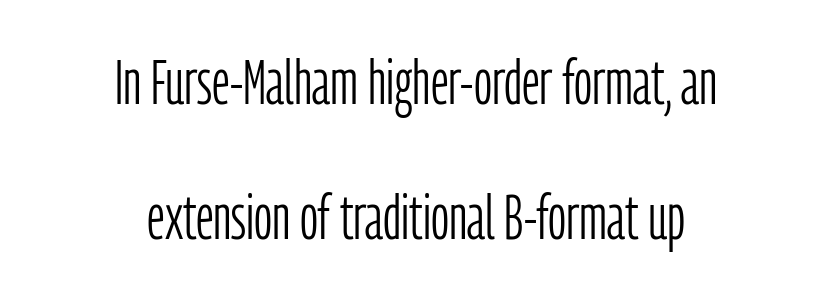
The image shows 63 px light, condensed sans-serif type, upright; set centered, loose line spacing (2.15x), normal letter spacing, not underlined; low stroke contrast and a medium x-height.
